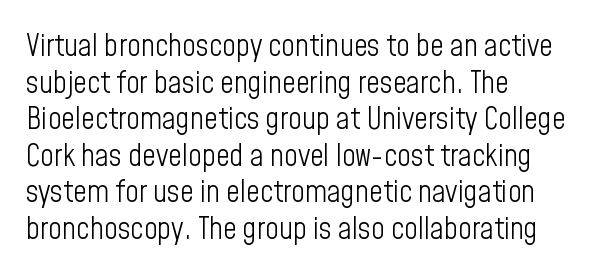
The image shows 30 px light, condensed sans-serif type, upright; set left-aligned, line spacing 1.22x, normal letter spacing, not underlined; low stroke contrast and a medium x-height.
